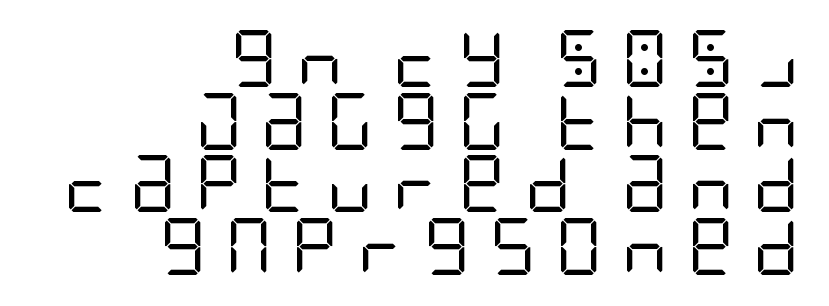
{"serif": "no", "italic": "no", "bold": "no", "weight": "regular", "width": "condensed", "stroke_contrast": "low", "x_height": "large", "underline": "no", "align": "right", "line_spacing": "tight", "line_spacing_ratio": 1.1, "letter_spacing": "wide", "letter_spacing_em": 0.34, "glyph_px": 57}
